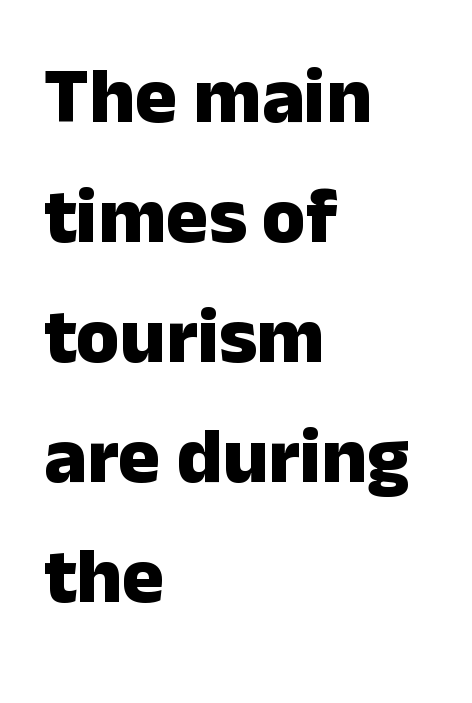
{"serif": "no", "italic": "no", "bold": "yes", "weight": "heavy", "width": "normal", "stroke_contrast": "low", "x_height": "medium", "monospaced": "no", "underline": "no", "align": "left", "line_spacing": "normal", "line_spacing_ratio": 1.52, "letter_spacing": "normal", "letter_spacing_em": 0.0, "glyph_px": 79}
